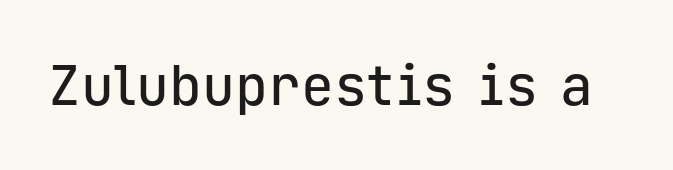
The lettering holds an erect, upright posture throughout. Stroke terminals: plain, sans-serif. Is this a fixed-width face? Yes — each glyph sits in an identical cell. Caption: standard tracking, unaltered. The strip under each line holds only bare page.
